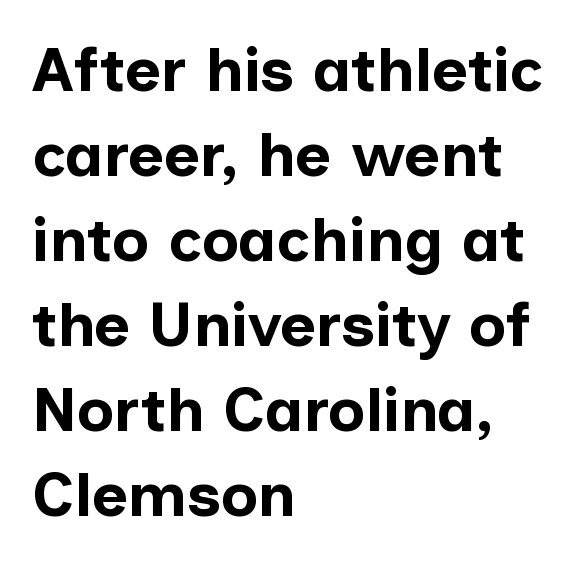
Every character sits straight up, as roman type does. The letters advance in unequal steps, a hallmark of proportional type. A sans-serif font was chosen for this passage. The face used here has the dense, thick strokes of a bold. Decoration check: the copy has no underline.
